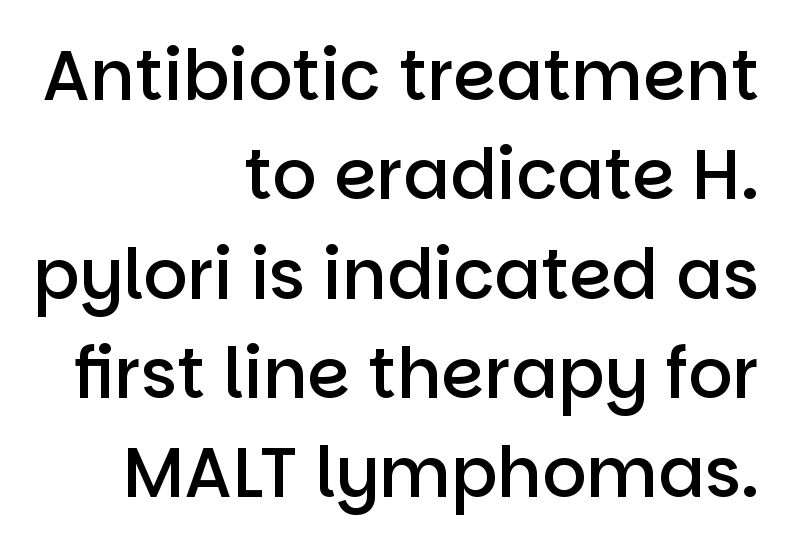
The face used here is a sans, in the tradition of grotesques and geometrics. Italic: no, the glyphs are upright roman. Leftover space on each line is placed entirely before the opening word. Check under the words: just untouched page.
